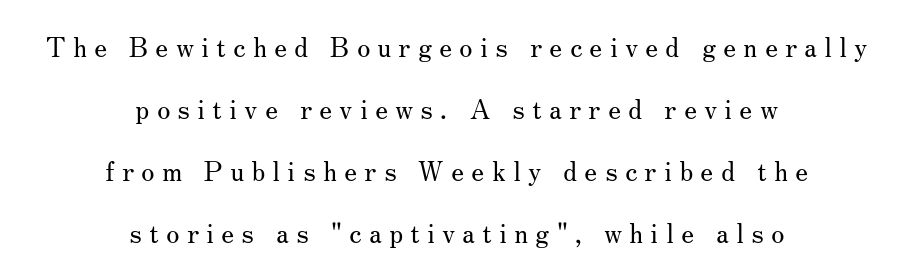
The image shows 27 px text type, upright; set centered, loose line spacing (2.3x), unusually wide letter spacing (+0.27 em), not underlined.
